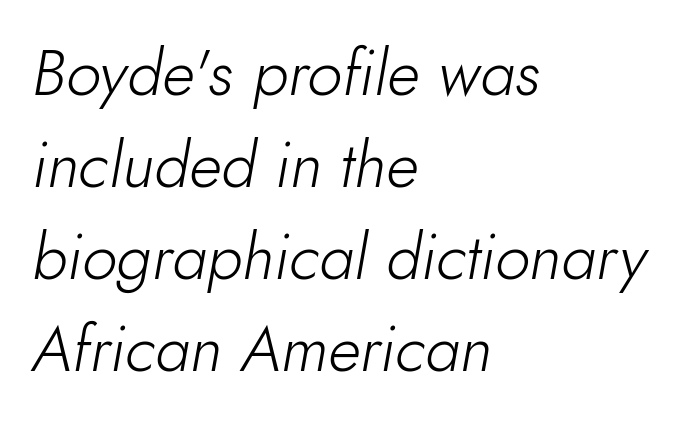
The image shows 63 px light type, italic (leaning right); set left-aligned, normal line spacing (1.46x), normal letter spacing, not underlined; low stroke contrast and a small x-height.
